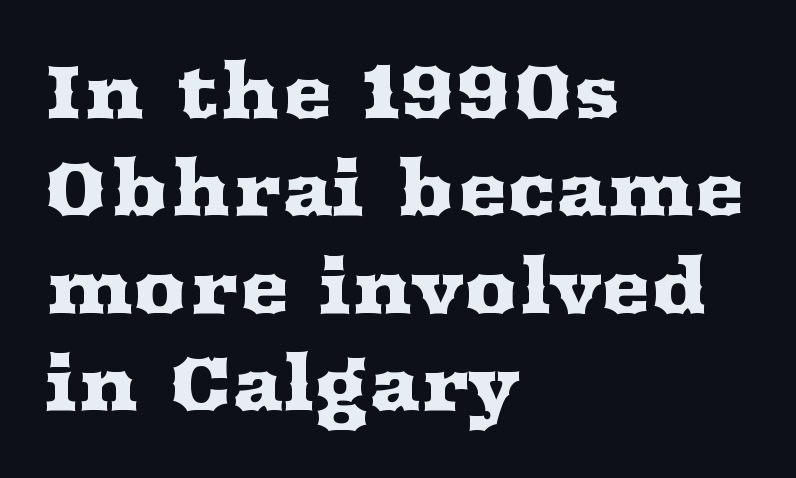
Q: Is the text italic (slanted)? A: No, it is upright.
Q: Is the typeface a serif or a sans-serif typeface? A: Serif.
Q: Is the text underlined? A: No.
Q: How is the paragraph aligned? A: Left-aligned.
Q: Is the spacing between letters normal or unusually wide? A: Normal.
Q: Is the spacing between lines tight, normal or loose? A: Normal.
Q: Width (condensed, normal, or wide)? A: Wide.
Q: Stroke contrast? A: Medium.
Q: x-height? A: Medium.
Q: Monospaced? A: No.
